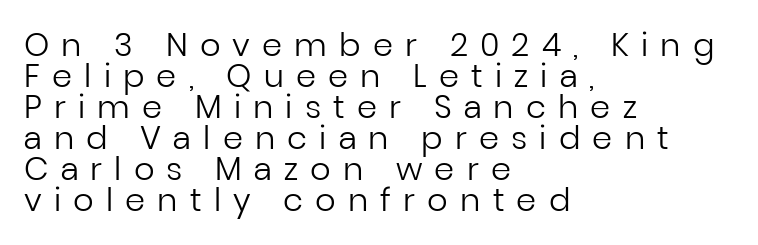
Italic: no, the glyphs are upright roman. A typesetter would label this face a sans. The glyphs are unaccompanied by any horizontal stroke below them. Quick note: interline space is minimal. Does extra space separate the letters? Yes, quite a lot of it. Is the block centered? No — it sits flush against the left margin.
